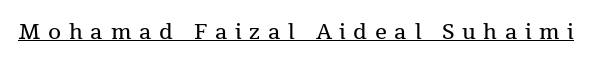
{"italic": "no", "bold": "no", "underline": "yes", "letter_spacing": "wide", "letter_spacing_em": 0.36, "glyph_px": 21}
